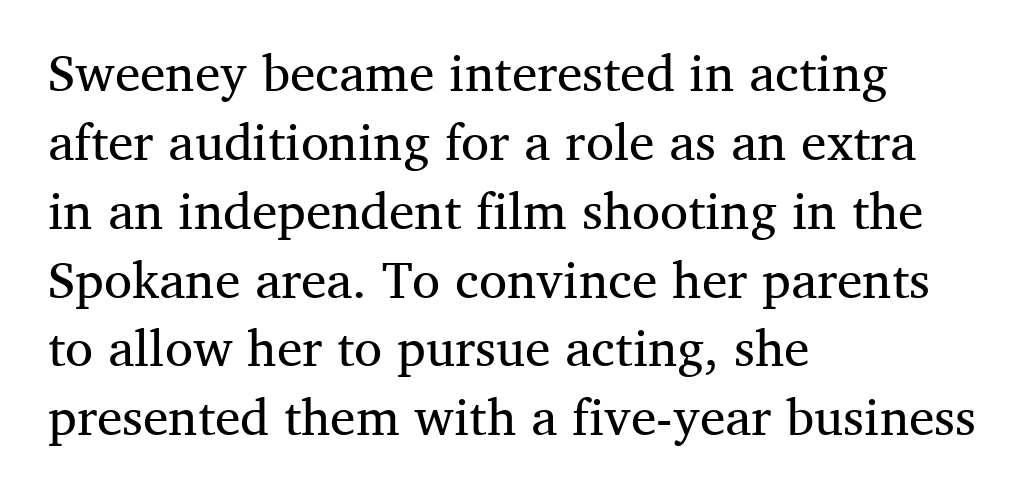
Q: Is the text bold? A: No.
Q: Is the text italic (slanted)? A: No, it is upright.
Q: Is the typeface a serif or a sans-serif typeface? A: Serif.
Q: Is the text underlined? A: No.
Q: How is the paragraph aligned? A: Left-aligned.
Q: Is the spacing between letters normal or unusually wide? A: Normal.
Q: Is the spacing between lines tight, normal or loose? A: Normal.
Q: Width (condensed, normal, or wide)? A: Normal.
Q: Stroke contrast? A: Medium.
Q: x-height? A: Medium.
Q: Monospaced? A: No.
